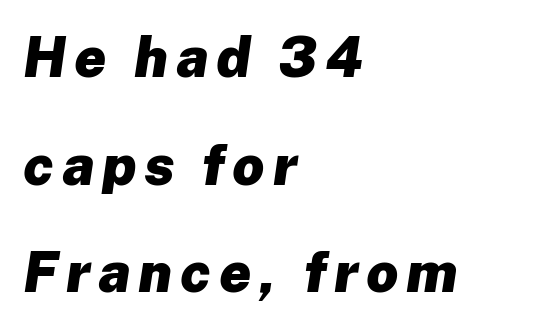
Q: Is the text bold? A: Yes.
Q: Is the text italic (slanted)? A: Yes, it leans right by about 8 degrees.
Q: Is the text underlined? A: No.
Q: How is the paragraph aligned? A: Left-aligned.
Q: Is the spacing between lines tight, normal or loose? A: Loose.
Q: Width (condensed, normal, or wide)? A: Normal.
Q: Stroke contrast? A: Low.
Q: x-height? A: Medium.
Q: Monospaced? A: No.
